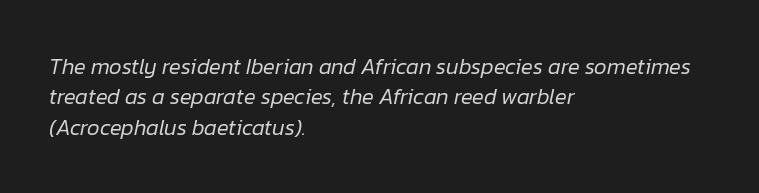
{"italic": "yes", "lean": "right", "slant_degrees": 12, "bold": "no", "underline": "no", "align": "left", "line_spacing": "normal", "line_spacing_ratio": 1.38, "letter_spacing": "normal", "letter_spacing_em": 0.0, "glyph_px": 22}
